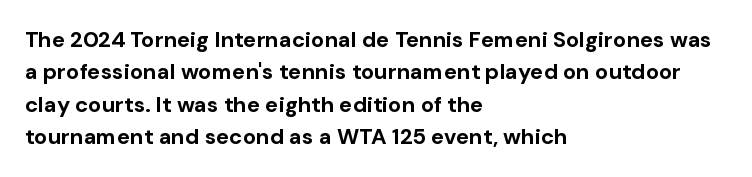
Q: Is the text bold? A: Yes.
Q: Is the text italic (slanted)? A: No, it is upright.
Q: Is the text underlined? A: No.
Q: How is the paragraph aligned? A: Left-aligned.
Q: Is the spacing between letters normal or unusually wide? A: Normal.
Q: Is the spacing between lines tight, normal or loose? A: Normal.
